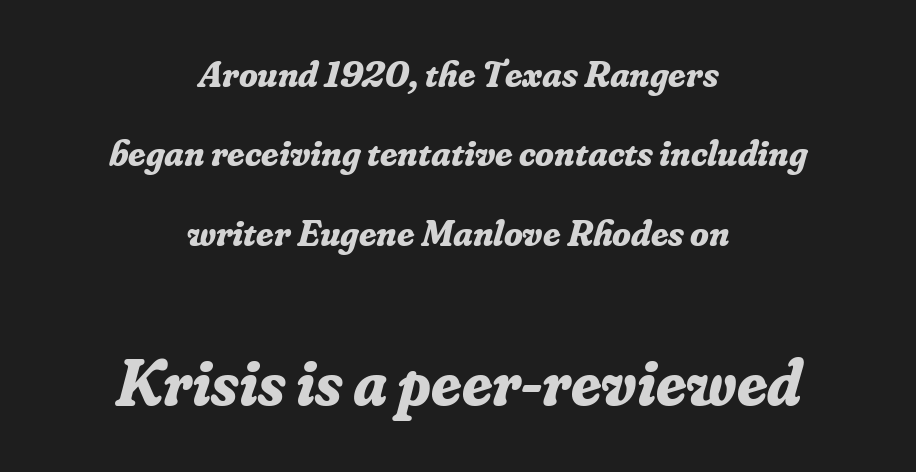
Q: Is the text bold? A: Yes.
Q: Is the text italic (slanted)? A: Yes, it leans right by about 16 degrees.
Q: Is the typeface a serif or a sans-serif typeface? A: Serif.
Q: Is the text underlined? A: No.
Q: How is the paragraph aligned? A: Centered.
Q: Is the spacing between letters normal or unusually wide? A: Normal.
Q: Is the spacing between lines tight, normal or loose? A: Loose.
Q: Which block of text is set in a larger size, the first (top) or the second (bottom)? A: The second (bottom) one.
Q: Width (condensed, normal, or wide)? A: Normal.
Q: Stroke contrast? A: Low.
Q: x-height? A: Small.
Q: Monospaced? A: No.
